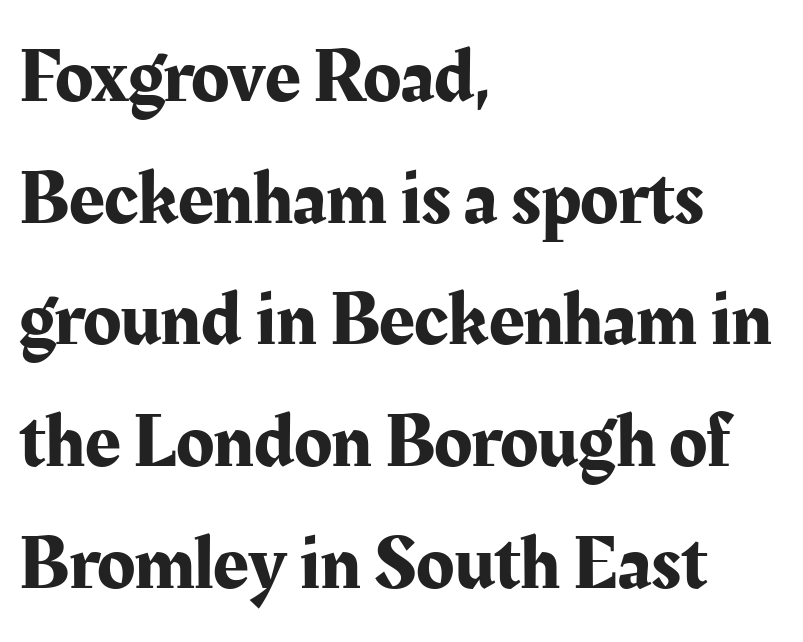
The typesetter chose a ragged-right arrangement here. The string is rendered with underlining switched off. The lettering stays uniformly vertical, giving the passage a roman look. Honestly, the row spacing looks completely unremarkable. Varying glyph widths throughout — classic text-font behaviour.
